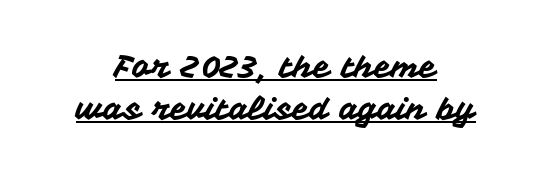
The image shows 31 px sans-serif type; set centered, normal line spacing (1.37x), normal letter spacing, underlined; medium stroke contrast and a medium x-height.
